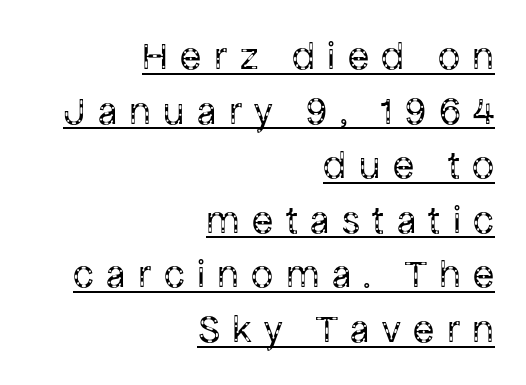
Does the lettering tilt? It doesn't — this is upright. This rendering employs a face without finishing strokes, i.e., a sans-serif. Typeset ragged left — the right edge is the straight one. Spacing between characters has been opened up far beyond the box default. The font sits on the lighter half of the weight spectrum, regular included. Line spacing here is normal.
